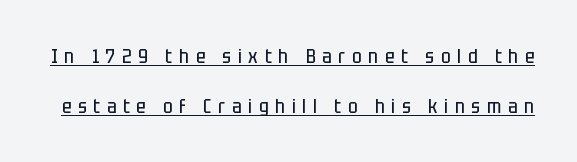
{"italic": "no", "bold": "no", "underline": "yes", "line_spacing": "loose", "line_spacing_ratio": 2.48, "letter_spacing": "wide", "letter_spacing_em": 0.34, "glyph_px": 20}
